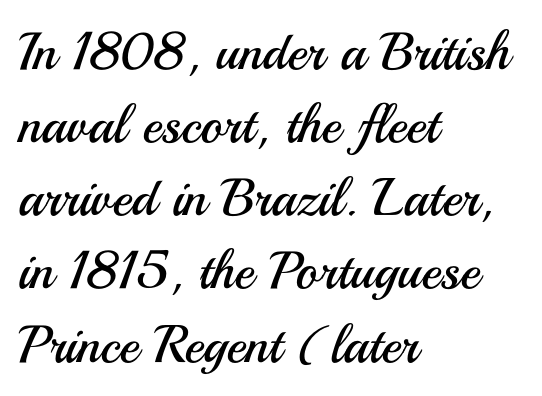
The image shows 53 px regular-weight sans-serif type; set left-aligned, normal line spacing (1.38x), normal letter spacing, not underlined; medium stroke contrast and a small x-height.
